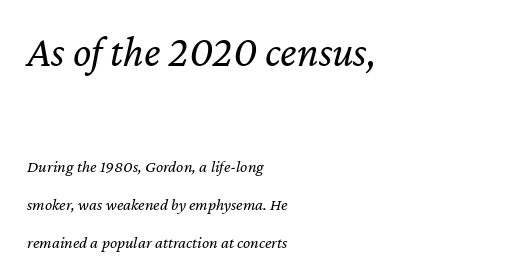
Q: Is the text bold? A: No.
Q: Is the text italic (slanted)? A: Yes, it leans right by about 12 degrees.
Q: Is the text underlined? A: No.
Q: How is the paragraph aligned? A: Left-aligned.
Q: Is the spacing between letters normal or unusually wide? A: Normal.
Q: Is the spacing between lines tight, normal or loose? A: Loose.
Q: Which block of text is set in a larger size, the first (top) or the second (bottom)? A: The first (top) one.
Q: Width (condensed, normal, or wide)? A: Normal.
Q: Stroke contrast? A: Low.
Q: x-height? A: Medium.
Q: Monospaced? A: No.
